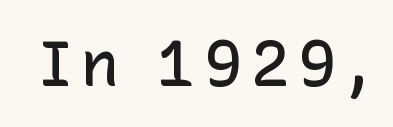
The image shows 64 px semibold sans-serif type, upright; set not underlined; low stroke contrast and a medium x-height.
